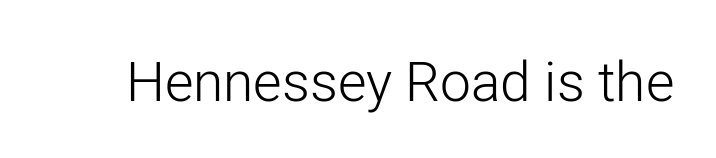
{"serif": "no", "italic": "no", "bold": "no", "weight": "light", "width": "normal", "stroke_contrast": "low", "x_height": "medium", "monospaced": "no", "underline": "no", "letter_spacing": "normal", "letter_spacing_em": 0.0, "glyph_px": 55}
